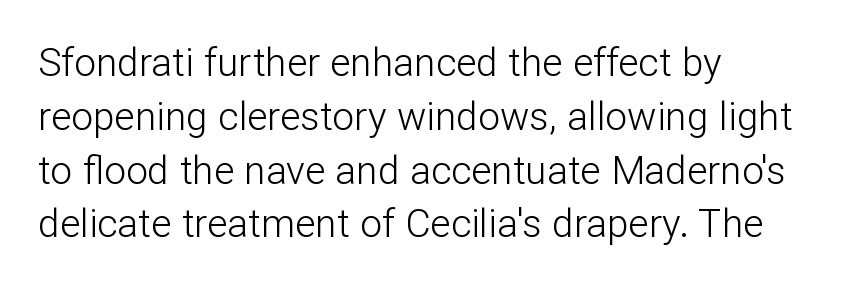
The image shows 39 px light sans-serif type, upright; set left-aligned, normal line spacing (1.38x), normal letter spacing, not underlined; low stroke contrast and a medium x-height.
